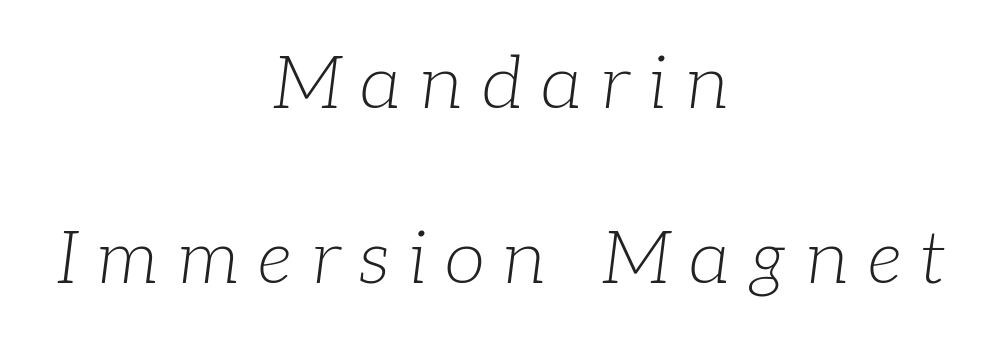
Q: Is the text bold? A: No.
Q: Is the text italic (slanted)? A: Yes, it leans right by about 7 degrees.
Q: Is the typeface a serif or a sans-serif typeface? A: Serif.
Q: Is the text underlined? A: No.
Q: How is the paragraph aligned? A: Centered.
Q: Is the spacing between letters normal or unusually wide? A: Unusually wide.
Q: Is the spacing between lines tight, normal or loose? A: Loose.
Q: Width (condensed, normal, or wide)? A: Normal.
Q: Stroke contrast? A: Low.
Q: x-height? A: Medium.
Q: Monospaced? A: No.
